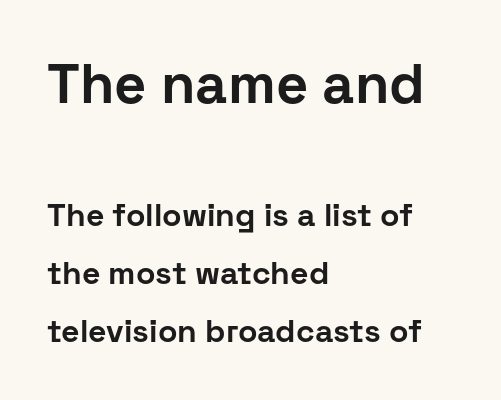
The image shows 56 px bold sans-serif type, upright; set left-aligned, line spacing 1.82x, normal letter spacing, not underlined; the first (top) block is 1.75x larger; low stroke contrast and a medium x-height.
